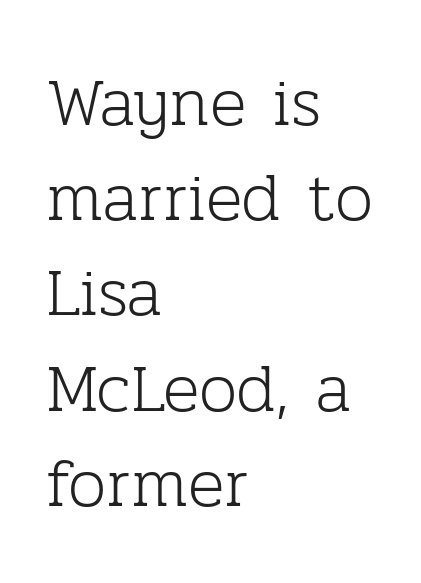
Normally led — the rows are evenly, conventionally spaced. Look at the tracking — it's just the regular setting, nothing added. Line starts are locked; line ends wander. Type style note: has serifs. The specimen reads as upright at a glance. Is the stroke heavy? The answer is a plain regular-or-lighter.
